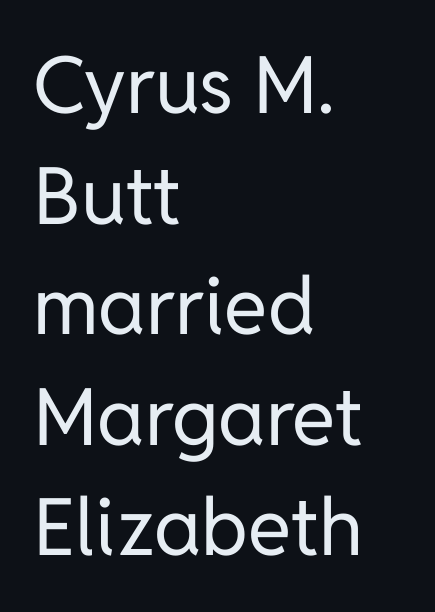
The image shows 79 px regular-weight sans-serif type, upright; set left-aligned, normal line spacing (1.4x), normal letter spacing, not underlined; low stroke contrast and a medium x-height.
